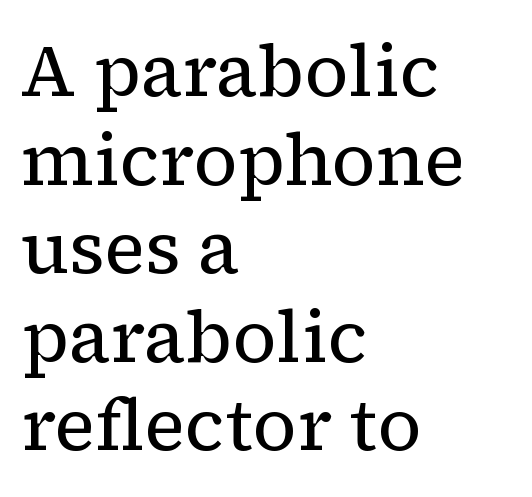
Decoration check: the copy has no underline. Is this a heavy cut? Hardly; it is regular or lighter. If you drew a line through each stem, it would be perfectly vertical. The characters display serif detailing at their extremities.
